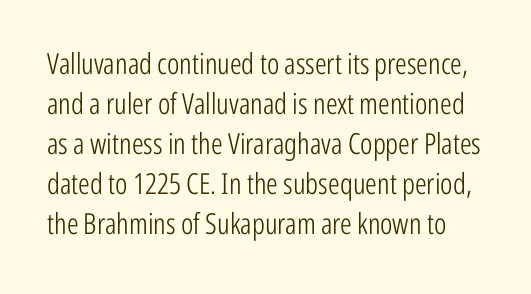
The image shows 29 px light, condensed sans-serif type, upright; set normal line spacing (1.38x), normal letter spacing, not underlined; low stroke contrast and a medium x-height.
